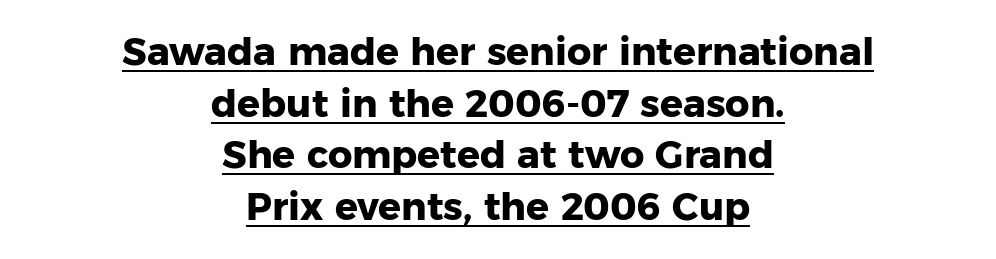
{"serif": "no", "italic": "no", "bold": "yes", "weight": "heavy", "width": "normal", "stroke_contrast": "low", "x_height": "medium", "monospaced": "no", "underline": "yes", "align": "center", "line_spacing": "normal", "line_spacing_ratio": 1.36, "letter_spacing": "normal", "letter_spacing_em": 0.0, "glyph_px": 38}
